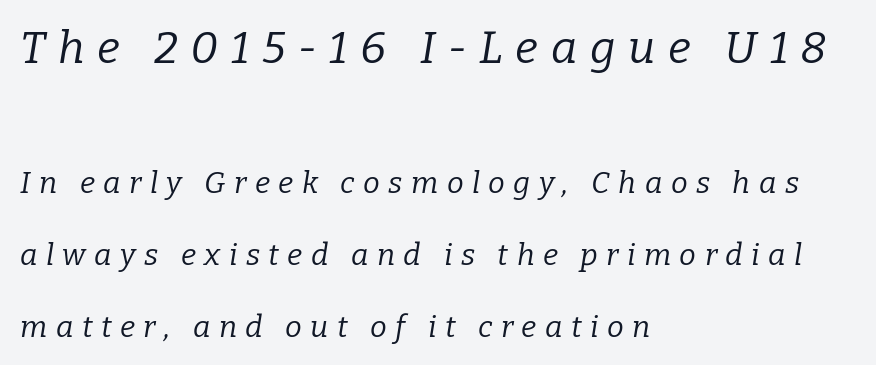
The image shows 45 px regular-weight serif type, italic (leaning right); set left-aligned, loose line spacing (2.4x), unusually wide letter spacing (+0.28 em), not underlined; the first (top) block is 1.5x larger; low stroke contrast and a medium x-height.
